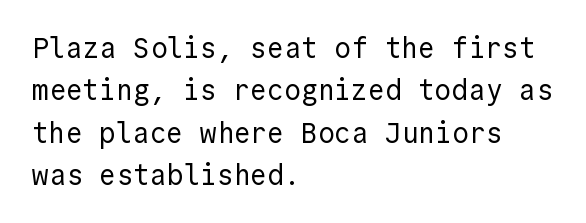
Q: Is the text bold? A: No.
Q: Is the text italic (slanted)? A: No, it is upright.
Q: Is the typeface a serif or a sans-serif typeface? A: Sans-serif.
Q: Is the text underlined? A: No.
Q: How is the paragraph aligned? A: Left-aligned.
Q: Is the spacing between letters normal or unusually wide? A: Normal.
Q: Is the spacing between lines tight, normal or loose? A: Normal.
Q: Width (condensed, normal, or wide)? A: Normal.
Q: x-height? A: Medium.
Q: Monospaced? A: Yes.
